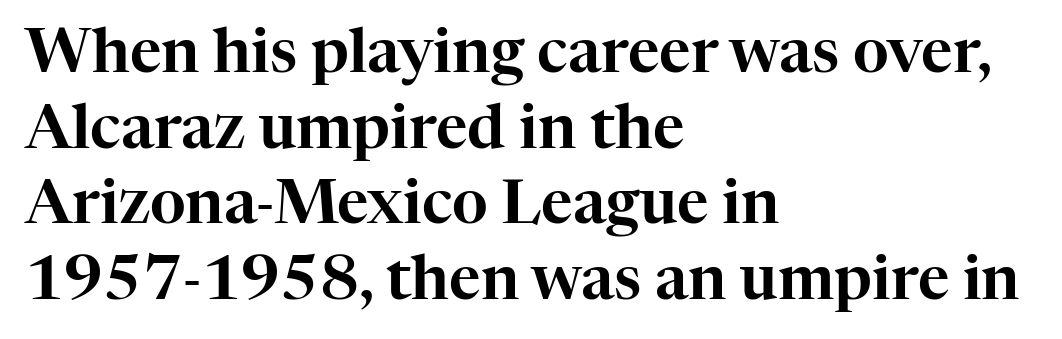
The image shows 61 px serif type, upright; set left-aligned, line spacing 1.24x, normal letter spacing, not underlined; high stroke contrast and a medium x-height.
